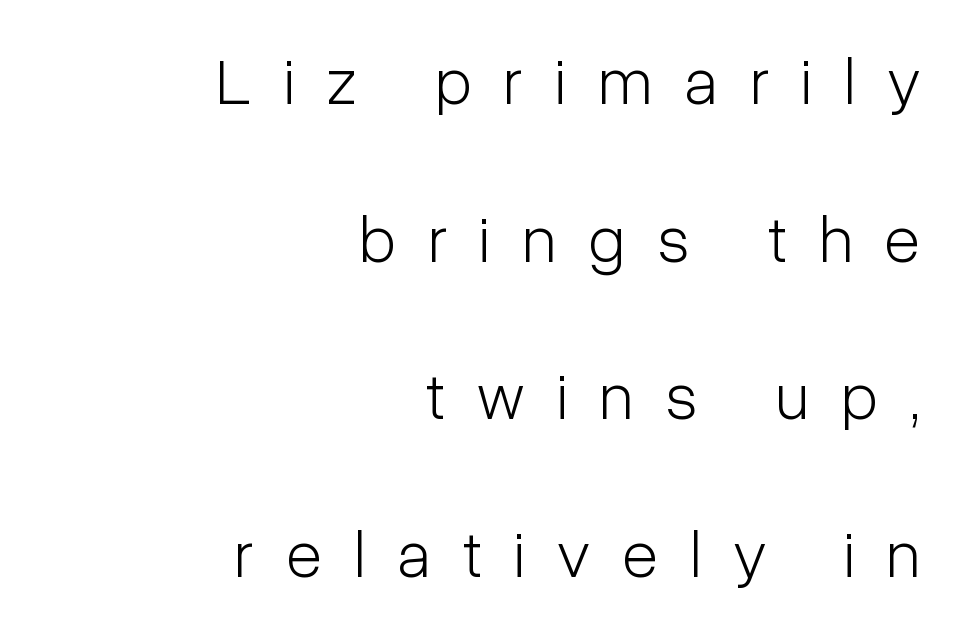
{"serif": "no", "italic": "no", "bold": "no", "weight": "light", "width": "condensed", "stroke_contrast": "low", "x_height": "medium", "monospaced": "no", "underline": "no", "align": "right", "line_spacing": "loose", "line_spacing_ratio": 2.39, "letter_spacing": "wide", "letter_spacing_em": 0.49, "glyph_px": 66}
